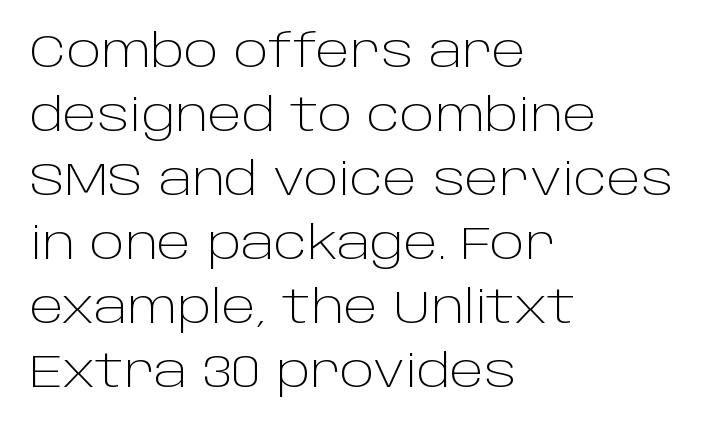
The image shows 46 px light sans-serif type, upright; set left-aligned, normal line spacing (1.39x), normal letter spacing, not underlined; low stroke contrast and a large x-height.
